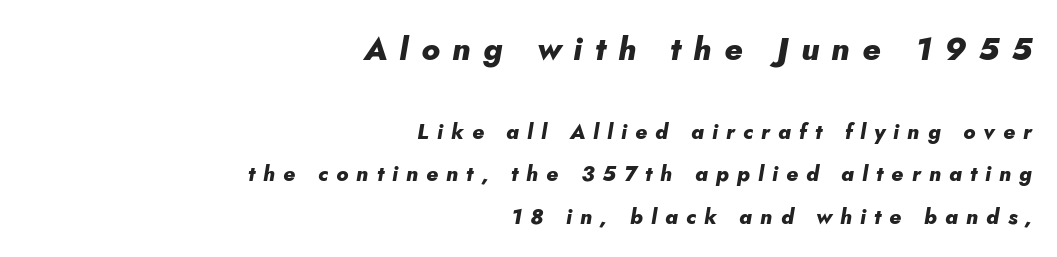
Q: Is the text bold? A: Yes.
Q: Is the text italic (slanted)? A: Yes, it leans right by about 5 degrees.
Q: Is the text underlined? A: No.
Q: How is the paragraph aligned? A: Right-aligned.
Q: Is the spacing between letters normal or unusually wide? A: Unusually wide.
Q: Is the spacing between lines tight, normal or loose? A: Loose.
Q: Which block of text is set in a larger size, the first (top) or the second (bottom)? A: The first (top) one.
Q: Width (condensed, normal, or wide)? A: Normal.
Q: Stroke contrast? A: Low.
Q: x-height? A: Small.
Q: Monospaced? A: No.
